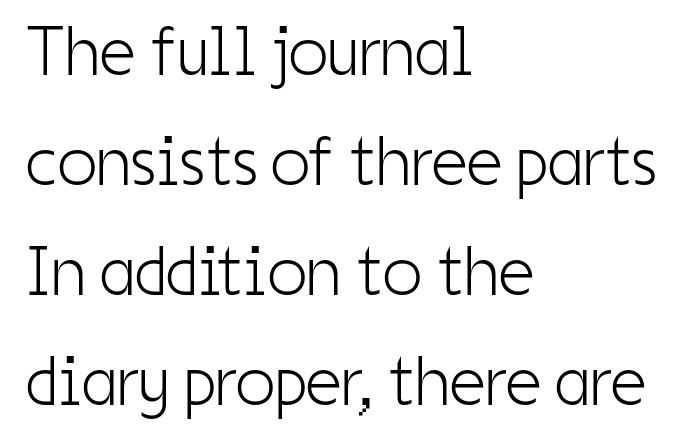
{"serif": "no", "italic": "no", "bold": "no", "weight": "light", "width": "condensed", "stroke_contrast": "low", "x_height": "medium", "monospaced": "no", "underline": "no", "align": "left", "line_spacing": "normal", "line_spacing_ratio": 1.57, "letter_spacing": "normal", "letter_spacing_em": 0.0, "glyph_px": 70}
